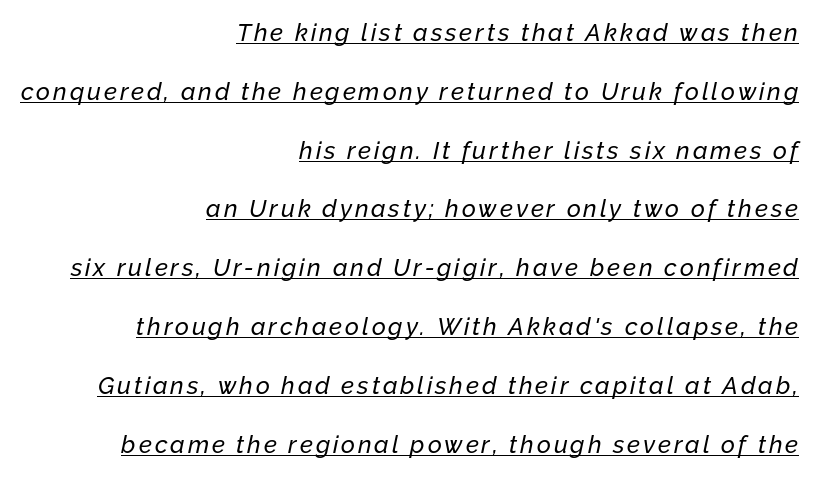
Q: Is the text italic (slanted)? A: Yes, it leans right by about 12 degrees.
Q: Is the text underlined? A: Yes.
Q: How is the paragraph aligned? A: Right-aligned.
Q: Is the spacing between lines tight, normal or loose? A: Loose.
